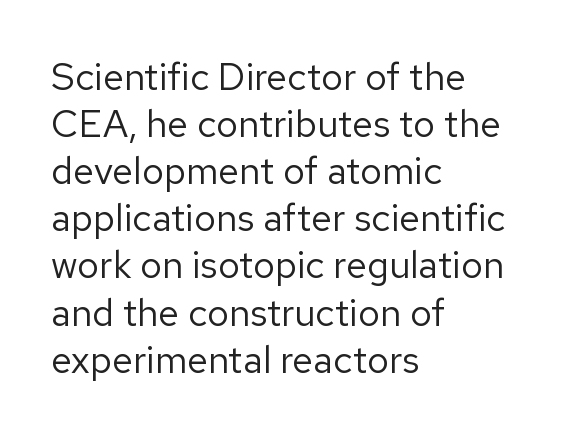
Nope, not italic — everything's standing straight. Do the characters align in a grid? No, the font is proportional. Standard letterfit; no display-style spreading of the glyphs. In CSS terms this would be text-align: left. Serif or sans? Sans — the stroke terminals are bare. Stem width sits at or under what a default text font uses.
